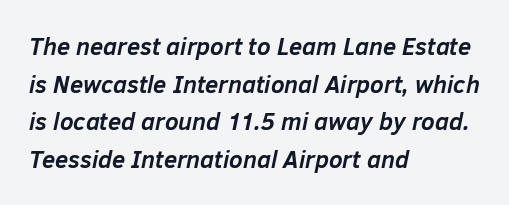
The image shows 24 px bold type, italic (leaning right); set left-aligned, normal line spacing (1.57x), normal letter spacing, not underlined.
